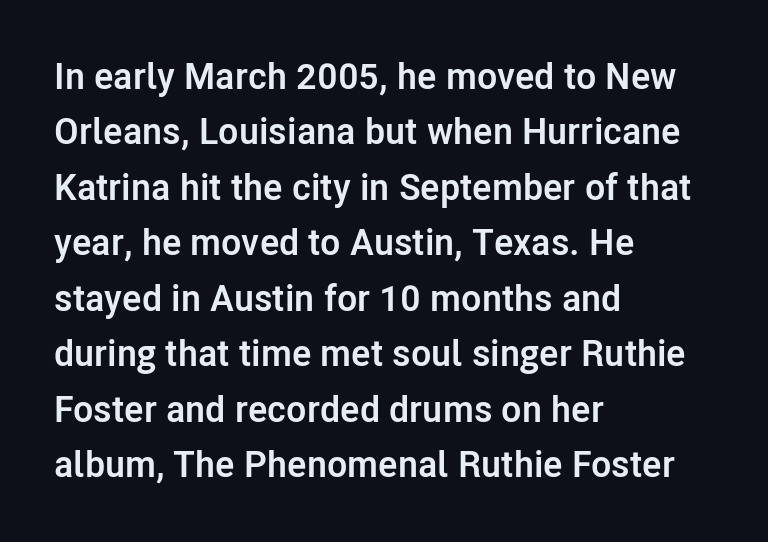
{"serif": "no", "italic": "no", "bold": "yes", "weight": "semibold", "width": "normal", "stroke_contrast": "low", "x_height": "medium", "monospaced": "no", "underline": "no", "align": "left", "line_spacing": "normal", "line_spacing_ratio": 1.5, "letter_spacing": "normal", "letter_spacing_em": 0.0, "glyph_px": 37}
